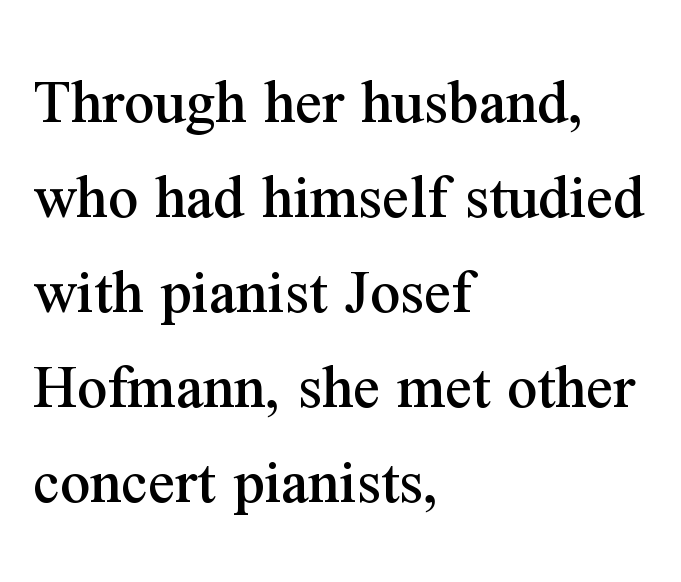
The image shows 66 px serif type, upright; set left-aligned, normal line spacing (1.44x), normal letter spacing, not underlined; medium stroke contrast and a medium x-height.
